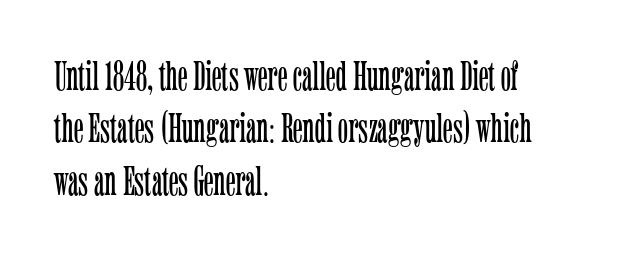
The image shows 42 px light, condensed serif type, upright; set left-aligned, normal line spacing (1.25x), normal letter spacing, not underlined; low stroke contrast and a medium x-height.
